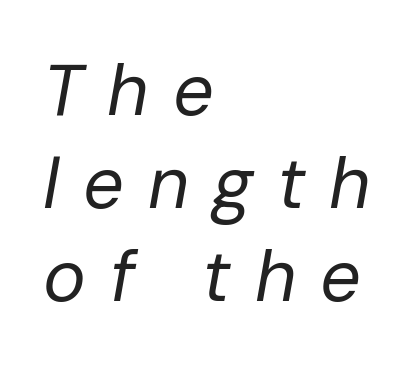
Compared with typical paragraphs, the rows here are spaced about the same. The characters are drawn with everyday or finer stroke widths. The letters advance in unequal steps, a hallmark of proportional type. The face used here is rendered with a markedly widened letterfit.
